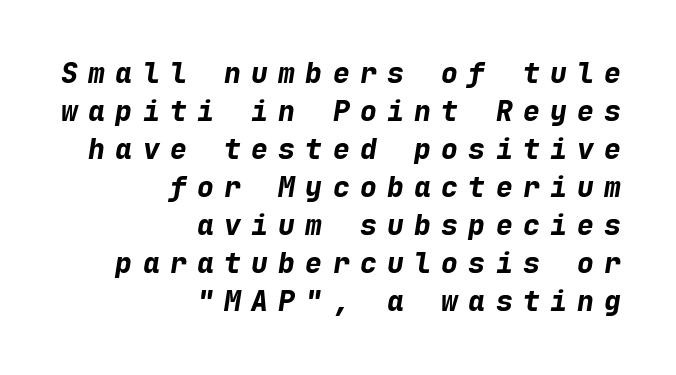
{"italic": "yes", "lean": "right", "slant_degrees": 9, "bold": "yes", "weight": "bold", "width": "normal", "stroke_contrast": "low", "x_height": "medium", "monospaced": "yes", "underline": "no", "align": "right", "line_spacing": "normal", "line_spacing_ratio": 1.36, "letter_spacing": "wide", "letter_spacing_em": 0.37, "glyph_px": 28}
